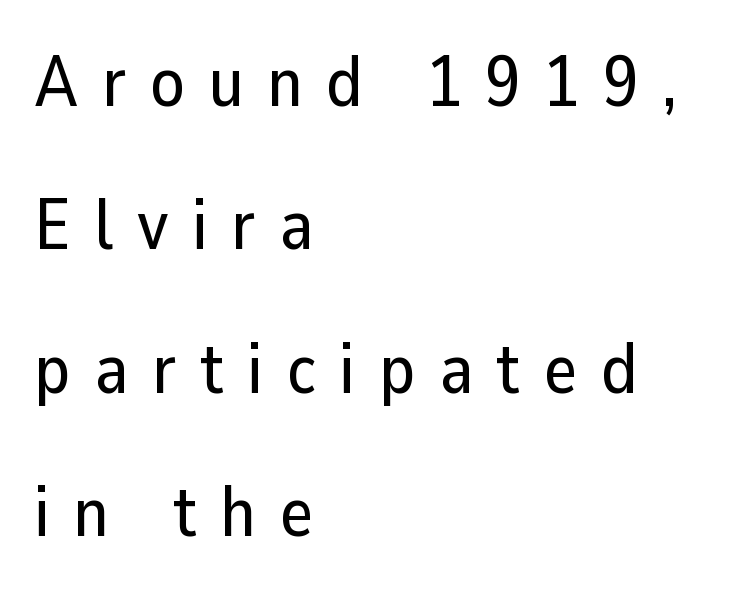
The rendering uses a large line-height, opening up the rows. Plain, unruled lines of type. The passage shown is typeset with a sans-serif family. You can tell it's not italic because the verticals are truly vertical.
